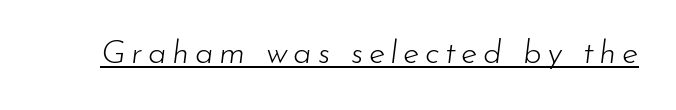
The rendering uses natural spacing where letterforms have individual widths. Emphasis is given by a line drawn under the lettering. Is the type heavy? It reads as light-to-regular instead. If you drew a line through each stem, it would be angled.
